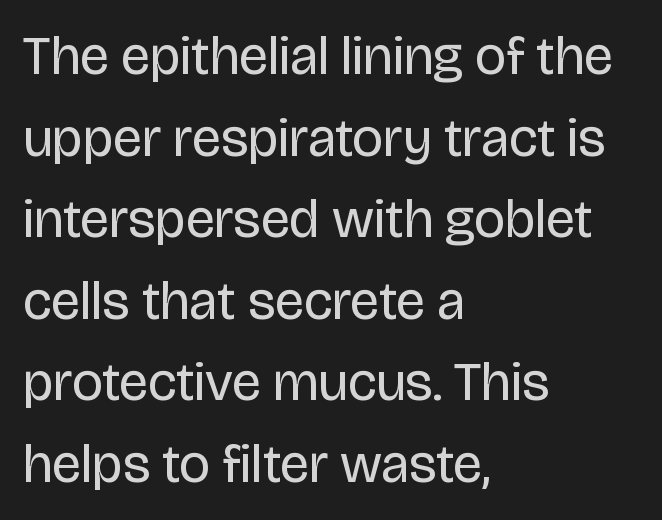
The image shows 54 px regular-weight sans-serif type, upright; set left-aligned, normal line spacing (1.51x), normal letter spacing, not underlined; low stroke contrast and a large x-height.
